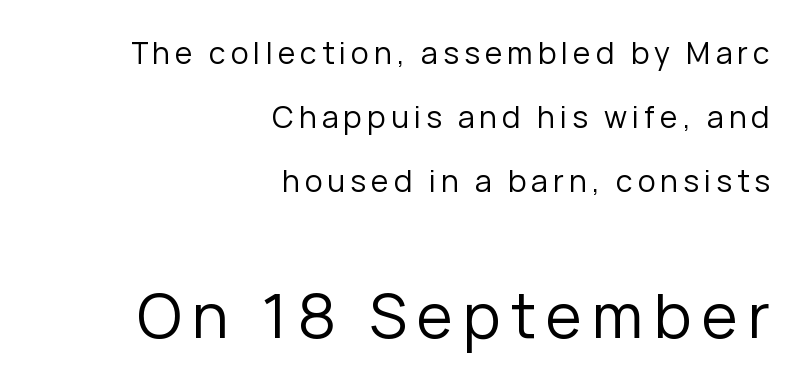
{"serif": "no", "italic": "no", "bold": "no", "weight": "regular", "width": "normal", "stroke_contrast": "low", "x_height": "medium", "monospaced": "no", "underline": "no", "align": "right", "line_spacing": "loose", "line_spacing_ratio": 2.13, "larger_block": "second", "size_ratio": 2.03, "glyph_px": 61}
